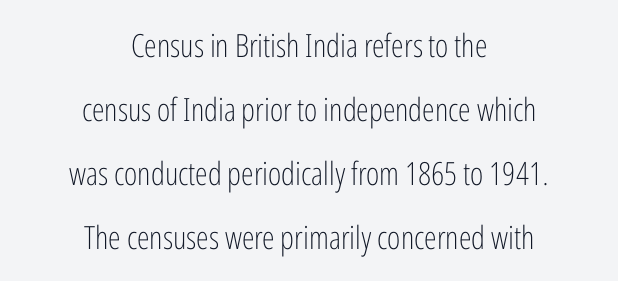
The image shows 32 px light, condensed sans-serif type, upright; set centered, loose line spacing (2.0x), normal letter spacing, not underlined; low stroke contrast and a medium x-height.
